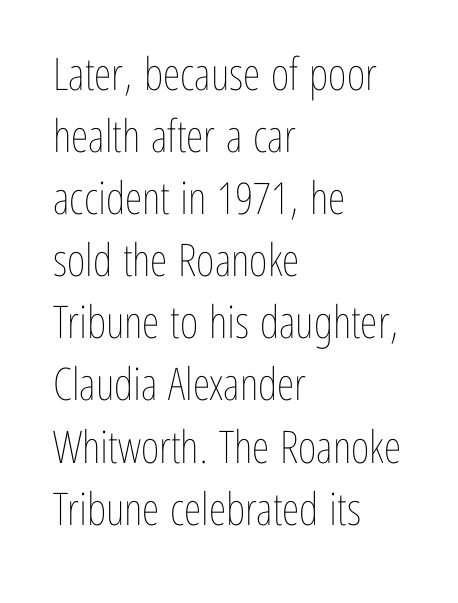
Q: Is the text bold? A: No.
Q: Is the text italic (slanted)? A: No, it is upright.
Q: Is the text underlined? A: No.
Q: How is the paragraph aligned? A: Left-aligned.
Q: Is the spacing between letters normal or unusually wide? A: Normal.
Q: Is the spacing between lines tight, normal or loose? A: Normal.
Q: Width (condensed, normal, or wide)? A: Condensed.
Q: Stroke contrast? A: Low.
Q: x-height? A: Medium.
Q: Monospaced? A: No.
